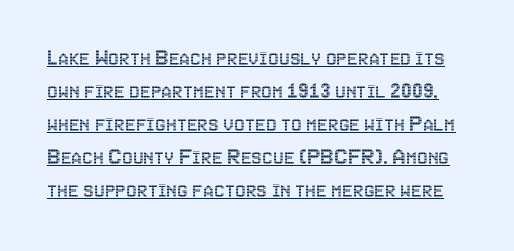
Q: Is the text italic (slanted)? A: No, it is upright.
Q: Is the text underlined? A: Yes.
Q: Is the spacing between letters normal or unusually wide? A: Normal.
Q: Is the spacing between lines tight, normal or loose? A: Normal.
